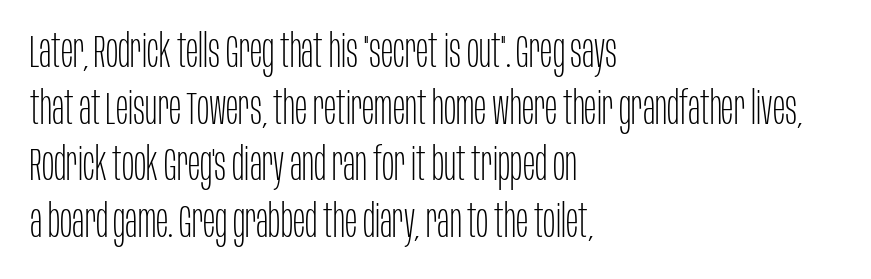
The image shows 46 px thin, condensed sans-serif type, upright; set left-aligned, line spacing 1.23x, normal letter spacing, not underlined; low stroke contrast and a large x-height.
